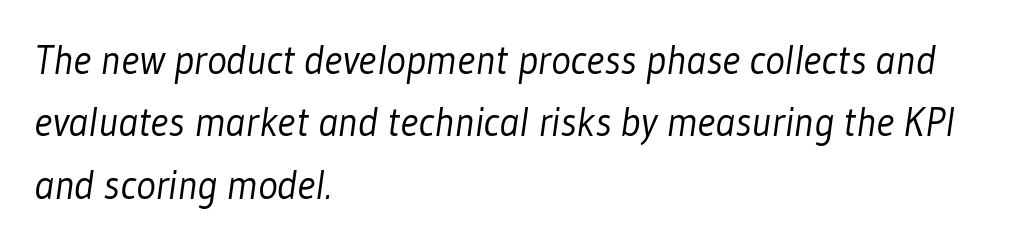
Q: Is the text bold? A: No.
Q: Is the typeface a serif or a sans-serif typeface? A: Sans-serif.
Q: Is the text underlined? A: No.
Q: How is the paragraph aligned? A: Left-aligned.
Q: Is the spacing between letters normal or unusually wide? A: Normal.
Q: Is the spacing between lines tight, normal or loose? A: Normal.
Q: Width (condensed, normal, or wide)? A: Condensed.
Q: Stroke contrast? A: Low.
Q: x-height? A: Medium.
Q: Monospaced? A: No.
